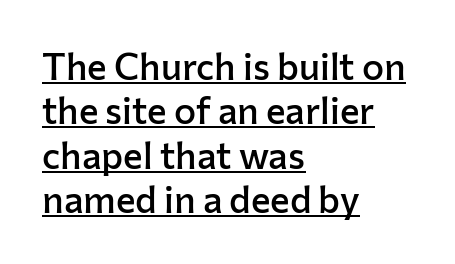
{"serif": "no", "italic": "no", "bold": "semi", "weight": "semibold", "width": "normal", "stroke_contrast": "low", "x_height": "medium", "monospaced": "no", "underline": "yes", "align": "left", "line_spacing_ratio": 1.2, "letter_spacing": "normal", "letter_spacing_em": 0.0, "glyph_px": 37}
